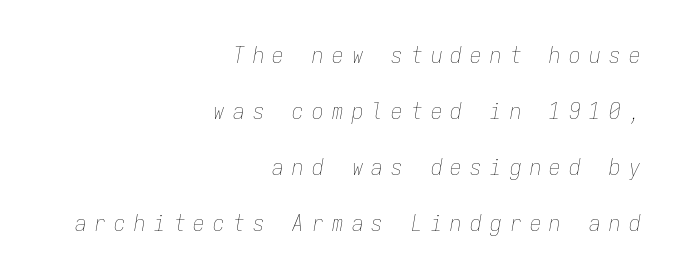
{"italic": "yes", "lean": "right", "slant_degrees": 9, "bold": "no", "underline": "no", "align": "right", "line_spacing": "loose", "line_spacing_ratio": 2.44, "letter_spacing": "wide", "letter_spacing_em": 0.36, "glyph_px": 23}
